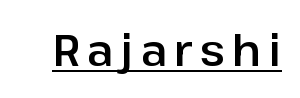
Every word sits above its own underline. Style check: upright. Examine the stroke ends and you'll find no serifs. Think of a printed novel: that variable character pitch is what you see here.
